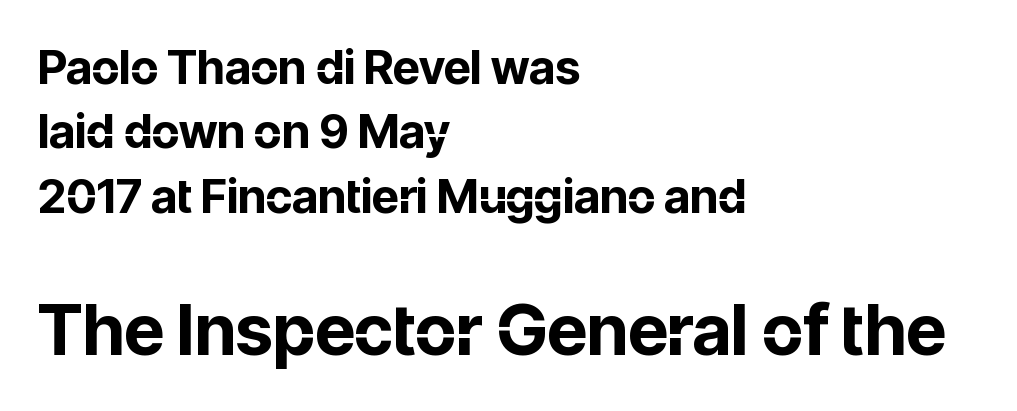
Q: Is the text bold? A: Yes.
Q: Is the text italic (slanted)? A: No, it is upright.
Q: Is the typeface a serif or a sans-serif typeface? A: Sans-serif.
Q: Is the text underlined? A: No.
Q: How is the paragraph aligned? A: Left-aligned.
Q: Is the spacing between letters normal or unusually wide? A: Normal.
Q: Is the spacing between lines tight, normal or loose? A: Normal.
Q: Which block of text is set in a larger size, the first (top) or the second (bottom)? A: The second (bottom) one.
Q: Width (condensed, normal, or wide)? A: Normal.
Q: Stroke contrast? A: Low.
Q: x-height? A: Medium.
Q: Monospaced? A: No.
